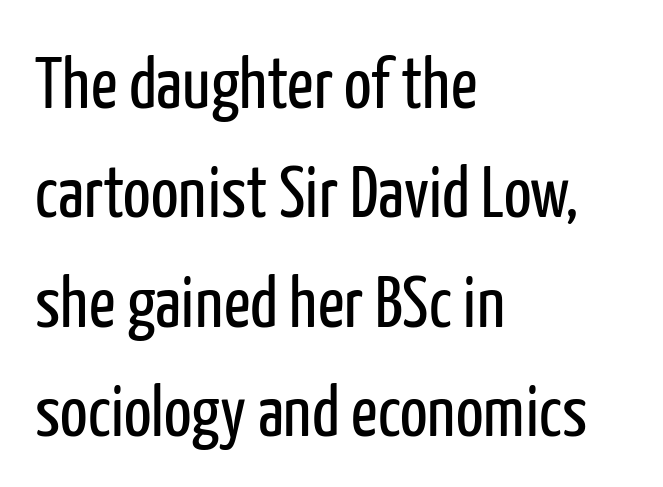
{"serif": "no", "italic": "no", "bold": "no", "weight": "regular", "width": "condensed", "stroke_contrast": "low", "x_height": "medium", "monospaced": "no", "underline": "no", "align": "left", "line_spacing": "normal", "line_spacing_ratio": 1.5, "letter_spacing": "normal", "letter_spacing_em": 0.0, "glyph_px": 73}
